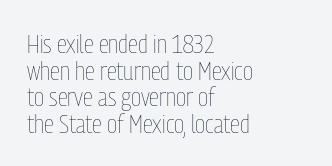
Q: Is the text bold? A: No.
Q: Is the text italic (slanted)? A: No, it is upright.
Q: Is the text underlined? A: No.
Q: How is the paragraph aligned? A: Left-aligned.
Q: Is the spacing between letters normal or unusually wide? A: Normal.
Q: Is the spacing between lines tight, normal or loose? A: Tight.
